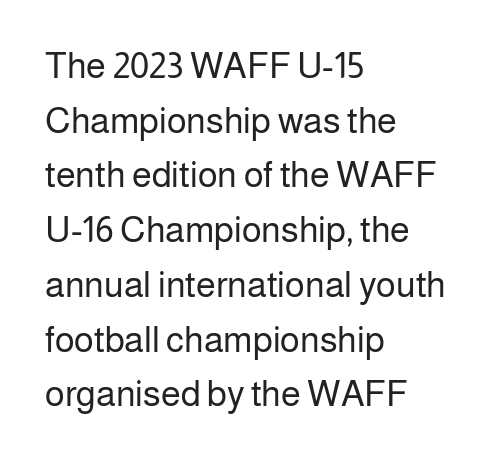
These lines were composed using upright roman letters. The lines are quadded left. Letterform terminals end flat and unadorned throughout the passage. The face used here is proportionally spaced, like ordinary book or web type. Each row of text sits above clean, open space. Heft: none added — not bold.
